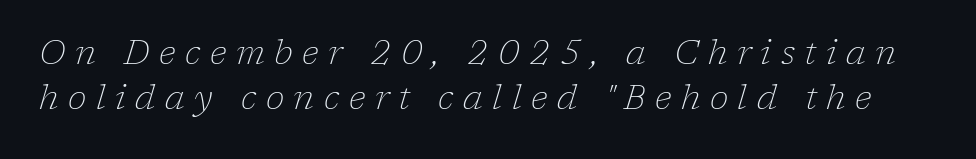
Q: Is the text bold? A: No.
Q: Is the text italic (slanted)? A: Yes, it leans right by about 17 degrees.
Q: Is the typeface a serif or a sans-serif typeface? A: Serif.
Q: Is the text underlined? A: No.
Q: Is the spacing between letters normal or unusually wide? A: Unusually wide.
Q: Is the spacing between lines tight, normal or loose? A: Normal.
Q: Width (condensed, normal, or wide)? A: Normal.
Q: Stroke contrast? A: Low.
Q: x-height? A: Medium.
Q: Monospaced? A: No.
